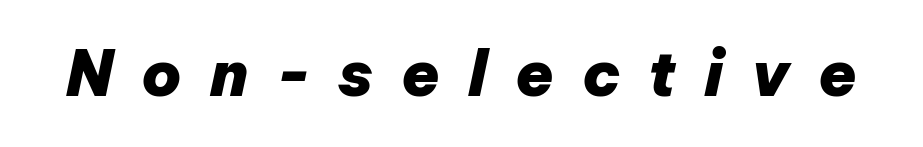
This sample uses an oblique cut, with every glyph tilted off the vertical. Stroke thickness is high; the sample reads as a true bold. Proportional: the letters do not fall into vertical columns. Underlining? Definitely not there.
